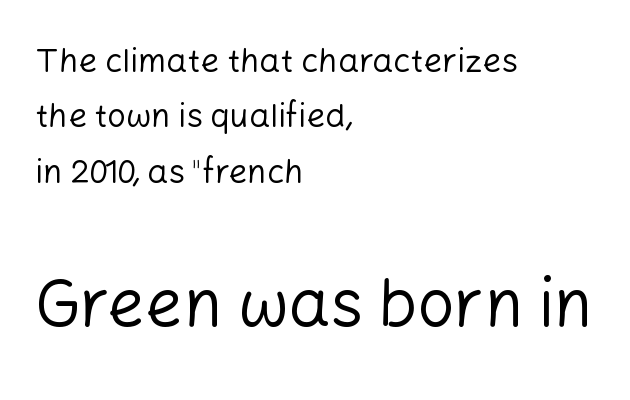
{"serif": "no", "italic": "no", "bold": "no", "weight": "regular", "width": "normal", "stroke_contrast": "low", "x_height": "medium", "monospaced": "no", "underline": "no", "align": "left", "line_spacing": "normal", "line_spacing_ratio": 1.68, "letter_spacing": "normal", "letter_spacing_em": 0.0, "larger_block": "second", "size_ratio": 2.0, "glyph_px": 66}
